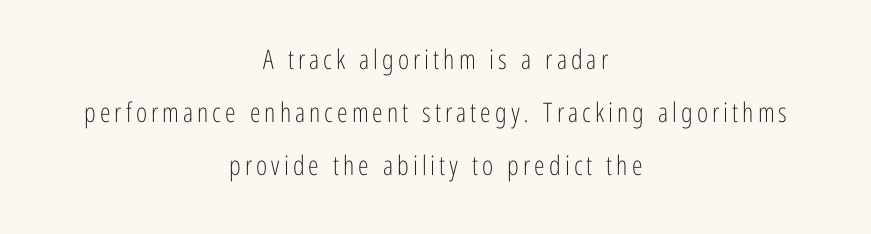
Q: Is the text bold? A: No.
Q: Is the text italic (slanted)? A: No, it is upright.
Q: Is the text underlined? A: No.
Q: How is the paragraph aligned? A: Centered.
Q: Is the spacing between lines tight, normal or loose? A: Loose.
